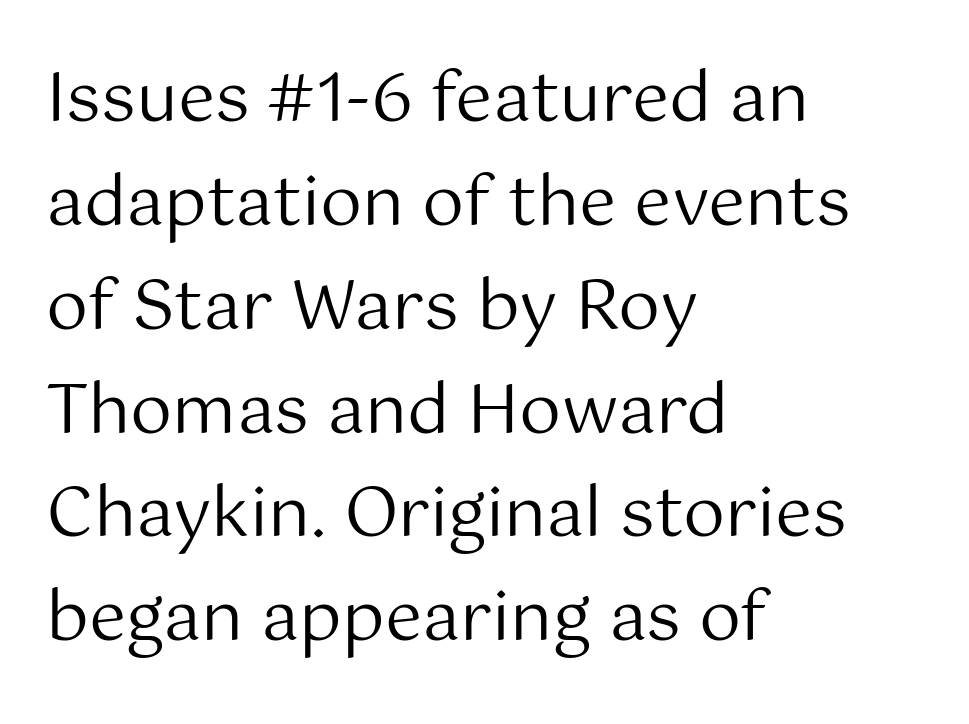
{"serif": "no", "italic": "no", "bold": "no", "weight": "regular", "width": "normal", "stroke_contrast": "medium", "x_height": "medium", "monospaced": "no", "underline": "no", "align": "left", "line_spacing": "normal", "line_spacing_ratio": 1.55, "letter_spacing": "normal", "letter_spacing_em": 0.0, "glyph_px": 67}
